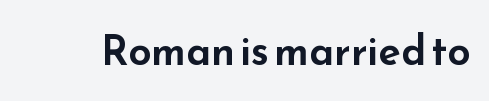
{"serif": "no", "italic": "no", "width": "wide", "stroke_contrast": "low", "x_height": "small", "monospaced": "no", "underline": "no", "letter_spacing": "normal", "letter_spacing_em": 0.0, "glyph_px": 41}
